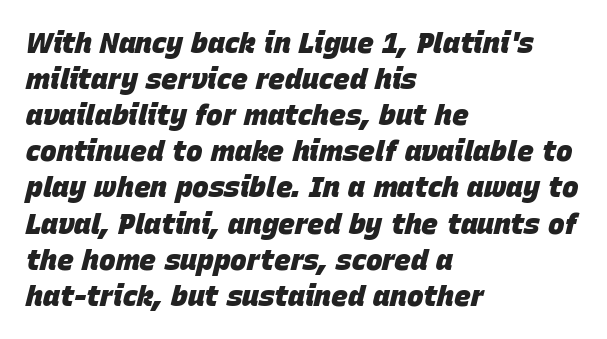
The image shows 28 px heavy type, italic (leaning right); set left-aligned, normal line spacing (1.29x), normal letter spacing, not underlined; low stroke contrast and a large x-height.
